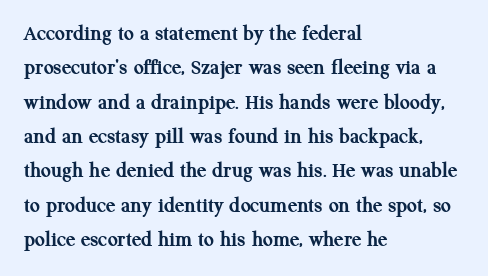
{"italic": "no", "bold": "yes", "underline": "no", "align": "left", "line_spacing": "normal", "line_spacing_ratio": 1.56, "letter_spacing": "normal", "letter_spacing_em": 0.0, "glyph_px": 22}
